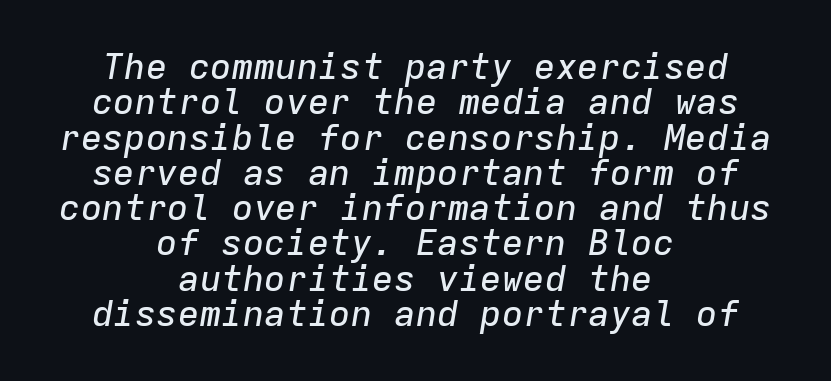
The image shows 36 px text type, italic (leaning right), monospaced; set centered, tight line spacing (0.98x), normal letter spacing, not underlined; low stroke contrast and a medium x-height.
